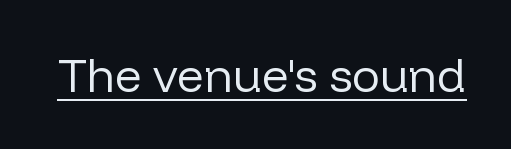
The image shows 47 px regular-weight sans-serif type, upright; set normal letter spacing, underlined; low stroke contrast and a medium x-height.
